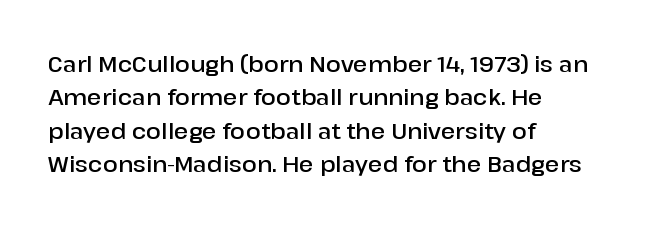
Q: Is the text bold? A: Semi-bold.
Q: Is the text italic (slanted)? A: No, it is upright.
Q: Is the text underlined? A: No.
Q: How is the paragraph aligned? A: Left-aligned.
Q: Is the spacing between letters normal or unusually wide? A: Normal.
Q: Is the spacing between lines tight, normal or loose? A: Normal.
